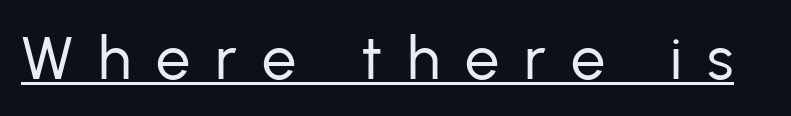
Q: Is the text bold? A: No.
Q: Is the text italic (slanted)? A: No, it is upright.
Q: Is the typeface a serif or a sans-serif typeface? A: Sans-serif.
Q: Is the text underlined? A: Yes.
Q: Is the spacing between letters normal or unusually wide? A: Unusually wide.
Q: Width (condensed, normal, or wide)? A: Normal.
Q: Stroke contrast? A: Low.
Q: x-height? A: Medium.
Q: Monospaced? A: No.
